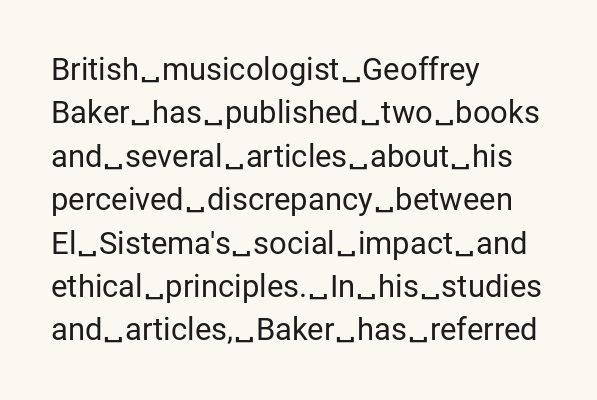
Honestly, the letter spacing is just normal — you wouldn't notice it. Font category for this specimen: sans-serif. A typesetter would call this proportional, since set widths differ per character. Plain, unruled lines of type. A normal amount of white space separates one row of letters from the next. Where is the straight margin? On the left.
